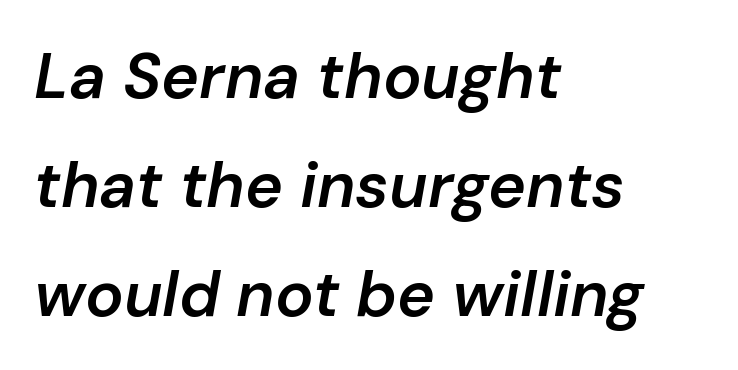
Q: Is the text bold? A: Semi-bold.
Q: Is the text italic (slanted)? A: Yes, it leans right by about 10 degrees.
Q: Is the text underlined? A: No.
Q: How is the paragraph aligned? A: Left-aligned.
Q: Is the spacing between letters normal or unusually wide? A: Normal.
Q: Is the spacing between lines tight, normal or loose? A: Normal.
Q: Width (condensed, normal, or wide)? A: Normal.
Q: Stroke contrast? A: Low.
Q: x-height? A: Medium.
Q: Monospaced? A: No.
